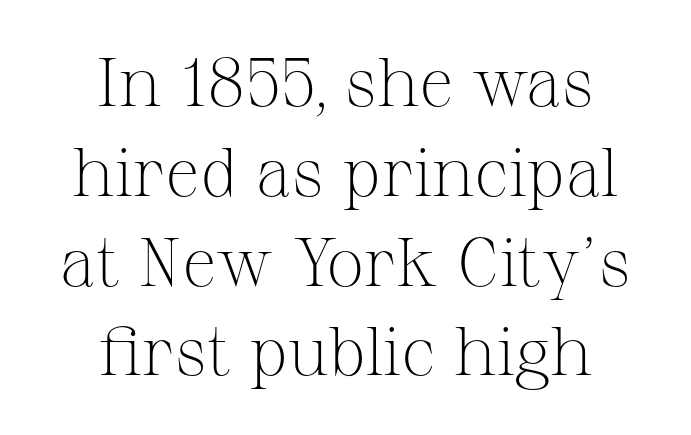
The image shows 68 px light serif type, upright; set centered, normal line spacing (1.32x), normal letter spacing, not underlined; medium stroke contrast and a medium x-height.
